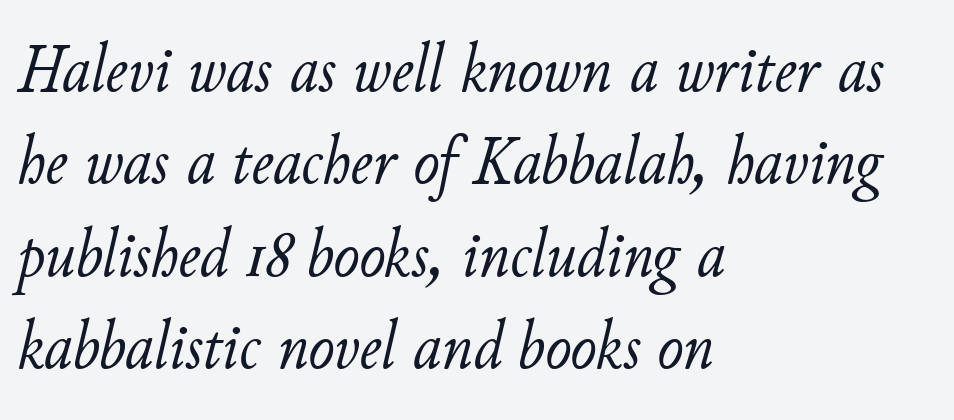
Q: Is the text bold? A: No.
Q: Is the text italic (slanted)? A: Yes, it leans right by about 11 degrees.
Q: Is the text underlined? A: No.
Q: How is the paragraph aligned? A: Left-aligned.
Q: Is the spacing between letters normal or unusually wide? A: Normal.
Q: Is the spacing between lines tight, normal or loose? A: Normal.
Q: Width (condensed, normal, or wide)? A: Normal.
Q: Stroke contrast? A: Low.
Q: x-height? A: Small.
Q: Monospaced? A: No.
